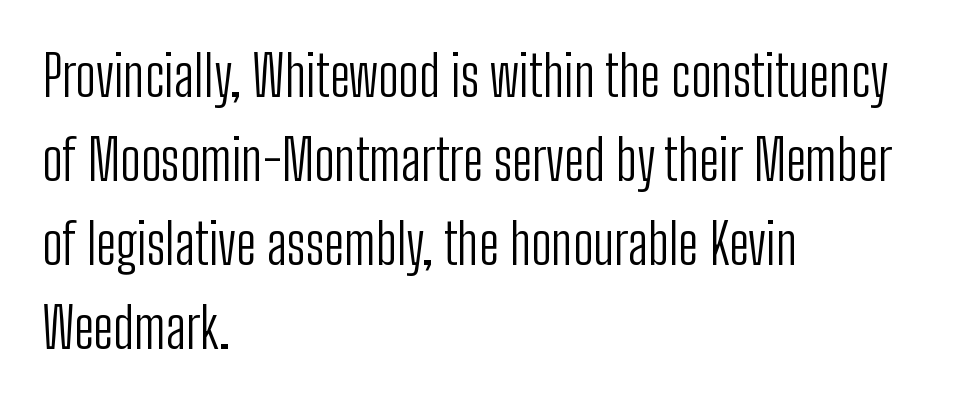
The image shows 55 px light, condensed sans-serif type, upright; set left-aligned, normal line spacing (1.53x), normal letter spacing, not underlined; low stroke contrast and a medium x-height.
